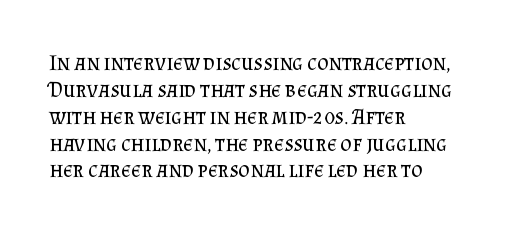
{"italic": "no", "bold": "no", "underline": "no", "align": "left", "line_spacing_ratio": 1.22, "letter_spacing": "normal", "letter_spacing_em": 0.0, "glyph_px": 22}
